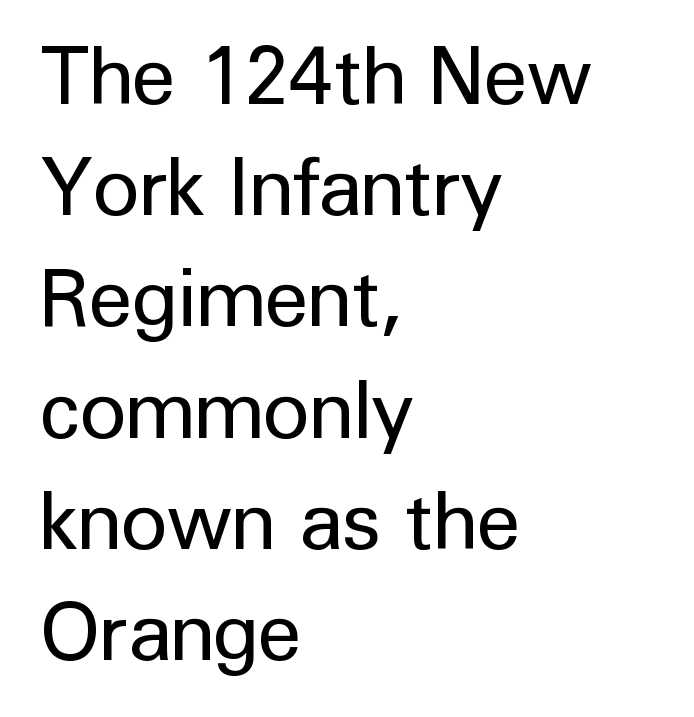
The image shows 80 px regular-weight sans-serif type, upright; set left-aligned, normal line spacing (1.39x), normal letter spacing, not underlined; low stroke contrast and a medium x-height.
